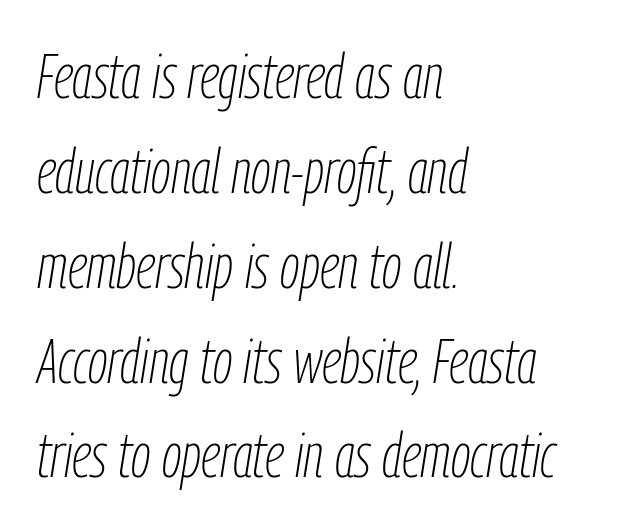
{"italic": "yes", "lean": "right", "slant_degrees": 9, "bold": "no", "weight": "thin", "width": "condensed", "stroke_contrast": "low", "x_height": "medium", "monospaced": "no", "underline": "no", "align": "left", "line_spacing": "normal", "line_spacing_ratio": 1.53, "letter_spacing": "normal", "letter_spacing_em": 0.0, "glyph_px": 62}
